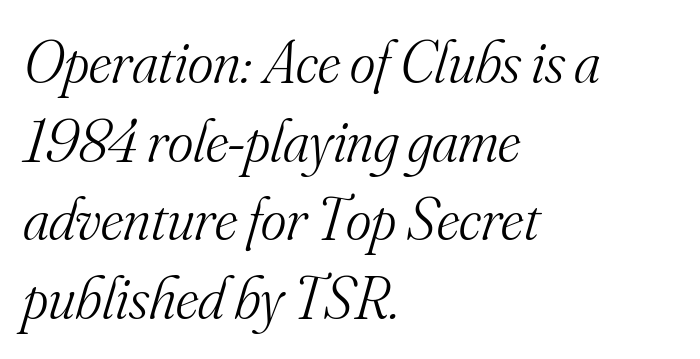
{"serif": "yes", "italic": "yes", "lean": "right", "slant_degrees": 16, "bold": "no", "weight": "light", "width": "normal", "stroke_contrast": "medium", "x_height": "small", "monospaced": "no", "underline": "no", "align": "left", "line_spacing": "normal", "line_spacing_ratio": 1.29, "letter_spacing": "normal", "letter_spacing_em": 0.0, "glyph_px": 61}
